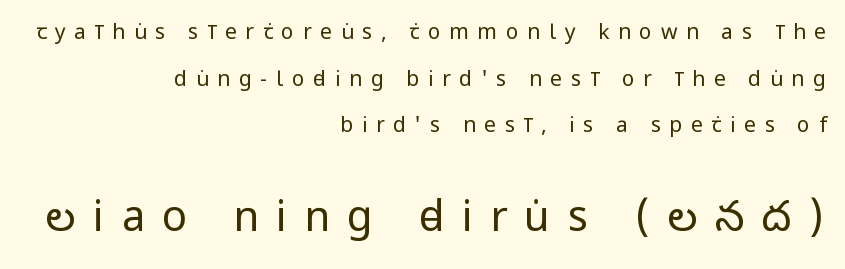
{"serif": "no", "italic": "no", "bold": "no", "weight": "regular", "width": "condensed", "stroke_contrast": "low", "x_height": "large", "monospaced": "no", "underline": "no", "align": "right", "line_spacing": "loose", "line_spacing_ratio": 2.22, "letter_spacing": "wide", "letter_spacing_em": 0.41, "larger_block": "second", "size_ratio": 2.0, "glyph_px": 42}
